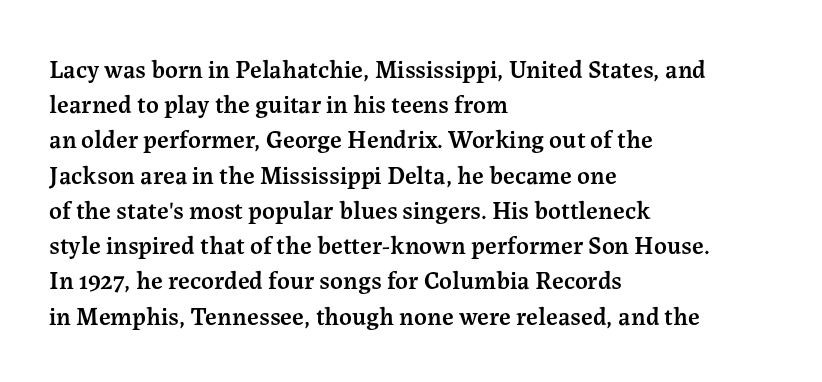
Q: Is the text bold? A: Semi-bold.
Q: Is the text italic (slanted)? A: No, it is upright.
Q: Is the text underlined? A: No.
Q: How is the paragraph aligned? A: Left-aligned.
Q: Is the spacing between letters normal or unusually wide? A: Normal.
Q: Is the spacing between lines tight, normal or loose? A: Normal.
